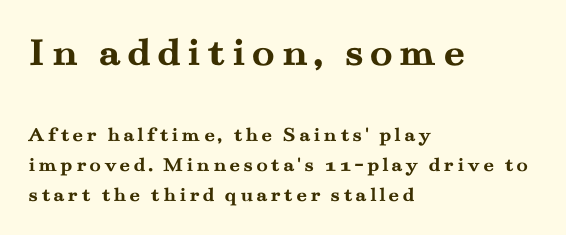
{"serif": "yes", "italic": "no", "bold": "yes", "weight": "semibold", "width": "wide", "stroke_contrast": "medium", "x_height": "small", "monospaced": "no", "underline": "no", "align": "left", "line_spacing": "normal", "line_spacing_ratio": 1.43, "larger_block": "first", "size_ratio": 2.0, "glyph_px": 42}
